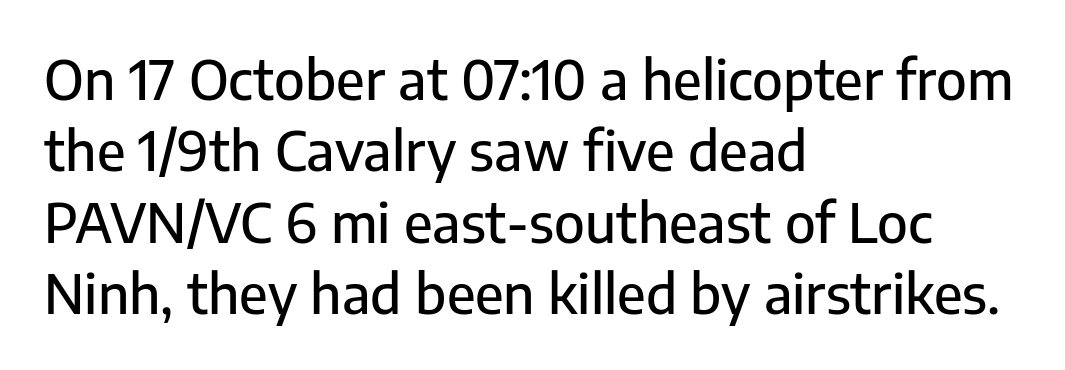
{"serif": "no", "italic": "no", "width": "normal", "stroke_contrast": "low", "x_height": "medium", "monospaced": "no", "underline": "no", "align": "left", "line_spacing": "normal", "line_spacing_ratio": 1.32, "letter_spacing": "normal", "letter_spacing_em": 0.0, "glyph_px": 54}
